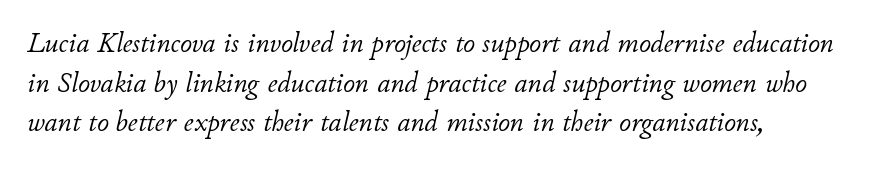
The rendering anchors every line to the left-hand side. Varying glyph widths throughout — classic text-font behaviour. Line spacing here is normal. The string is rendered with underlining switched off. Looking at the ascenders, they clearly lean.
